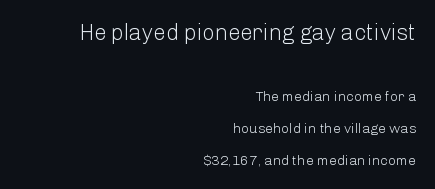
The typesetter chose a ragged-left arrangement here. No word sits above an underline. Unlike italic type, these characters show no tilt at all. Students, note that the glyphs here touch the page at normal intervals. Leading: increased. The block sitting higher on the canvas is the one with enlarged characters.
